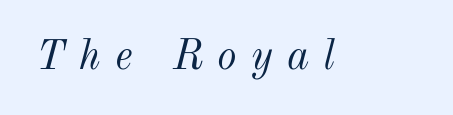
Q: Is the text bold? A: No.
Q: Is the text italic (slanted)? A: Yes, it leans right by about 12 degrees.
Q: Is the text underlined? A: No.
Q: Is the spacing between letters normal or unusually wide? A: Unusually wide.
Q: Width (condensed, normal, or wide)? A: Normal.
Q: Stroke contrast? A: Medium.
Q: x-height? A: Small.
Q: Monospaced? A: No.
